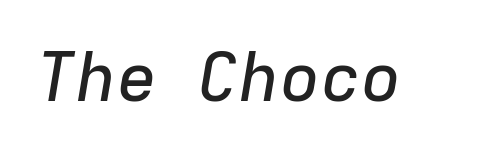
{"italic": "yes", "lean": "right", "slant_degrees": 9, "width": "normal", "stroke_contrast": "low", "x_height": "medium", "monospaced": "yes", "underline": "no", "letter_spacing": "normal", "letter_spacing_em": 0.0, "glyph_px": 68}
